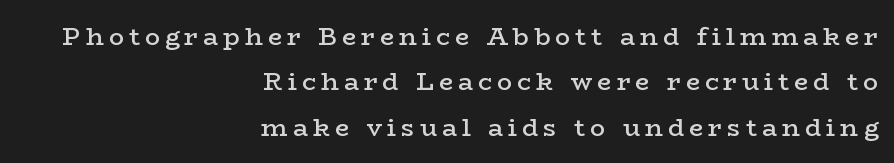
{"italic": "no", "bold": "semi", "underline": "no", "align": "right", "line_spacing_ratio": 1.82, "letter_spacing": "wide", "letter_spacing_em": 0.2, "glyph_px": 25}
